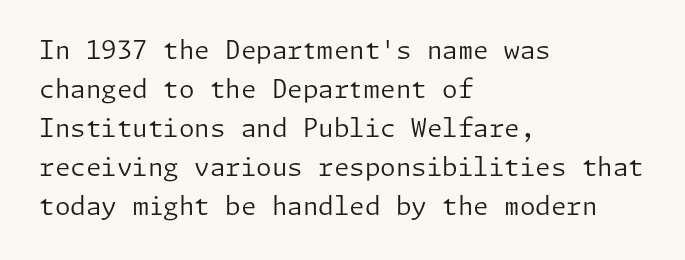
Q: Is the text bold? A: No.
Q: Is the text italic (slanted)? A: No, it is upright.
Q: Is the text underlined? A: No.
Q: How is the paragraph aligned? A: Left-aligned.
Q: Is the spacing between letters normal or unusually wide? A: Normal.
Q: Is the spacing between lines tight, normal or loose? A: Normal.
